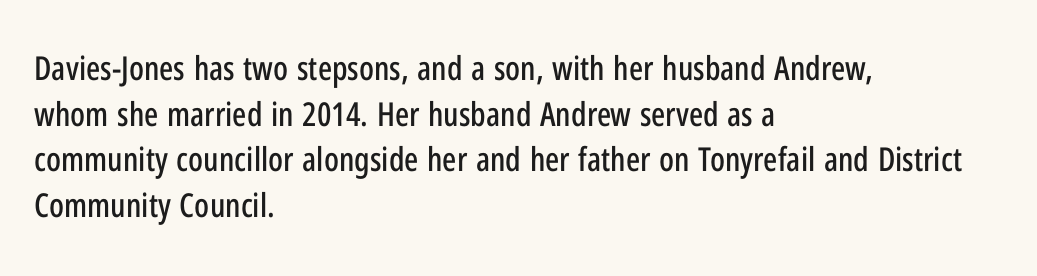
Letterform terminals end flat and unadorned throughout the passage. A classic flush-left, rag-right setting is used for this passage. You could not count columns in this text — the font is proportionally spaced. Check under the words: just untouched page. Notice how the stems are strictly vertical — no italics here.
